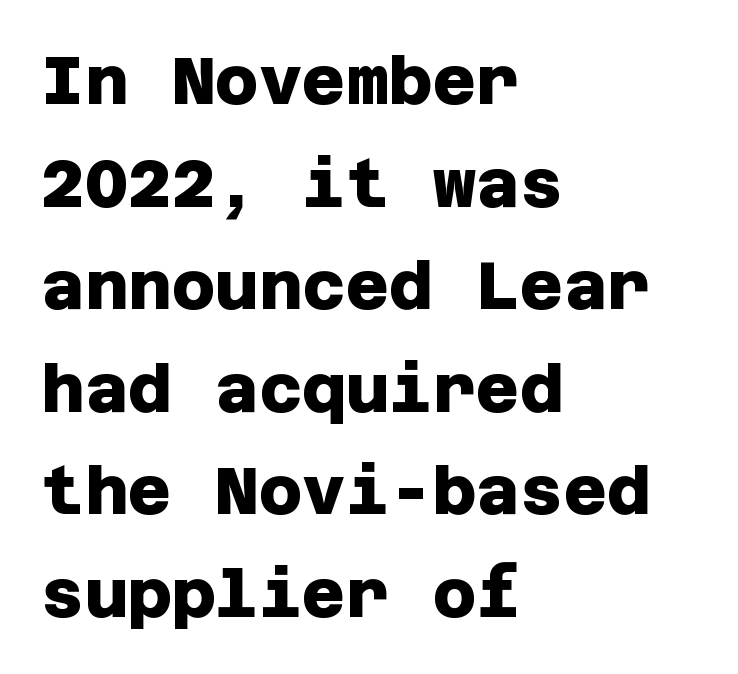
{"serif": "no", "bold": "yes", "weight": "heavy", "width": "normal", "stroke_contrast": "low", "x_height": "large", "underline": "no", "align": "left", "line_spacing": "normal", "line_spacing_ratio": 1.53, "letter_spacing": "normal", "letter_spacing_em": 0.0, "glyph_px": 67}
